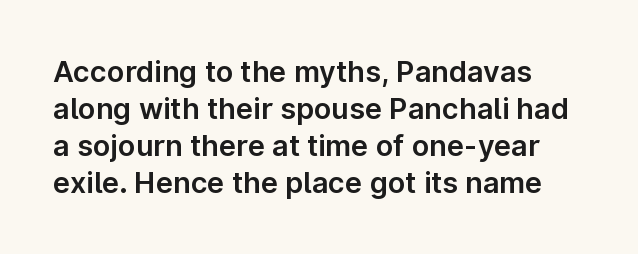
Q: Is the text italic (slanted)? A: No, it is upright.
Q: Is the typeface a serif or a sans-serif typeface? A: Sans-serif.
Q: Is the text underlined? A: No.
Q: Is the spacing between letters normal or unusually wide? A: Normal.
Q: Is the spacing between lines tight, normal or loose? A: Normal.
Q: Width (condensed, normal, or wide)? A: Normal.
Q: Stroke contrast? A: Low.
Q: x-height? A: Medium.
Q: Monospaced? A: No.
